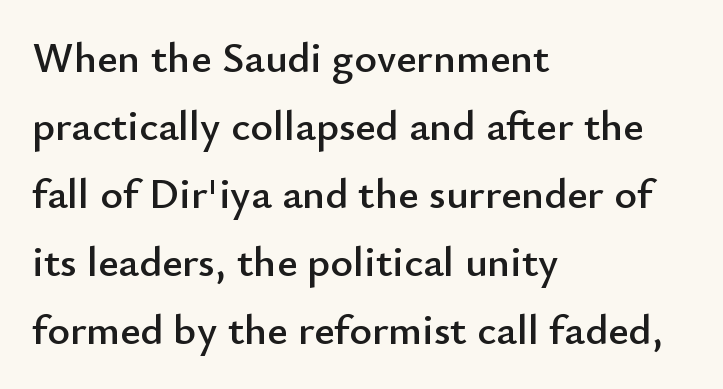
The image shows 43 px sans-serif type, upright; set left-aligned, normal line spacing (1.58x), normal letter spacing, not underlined; low stroke contrast and a small x-height.
